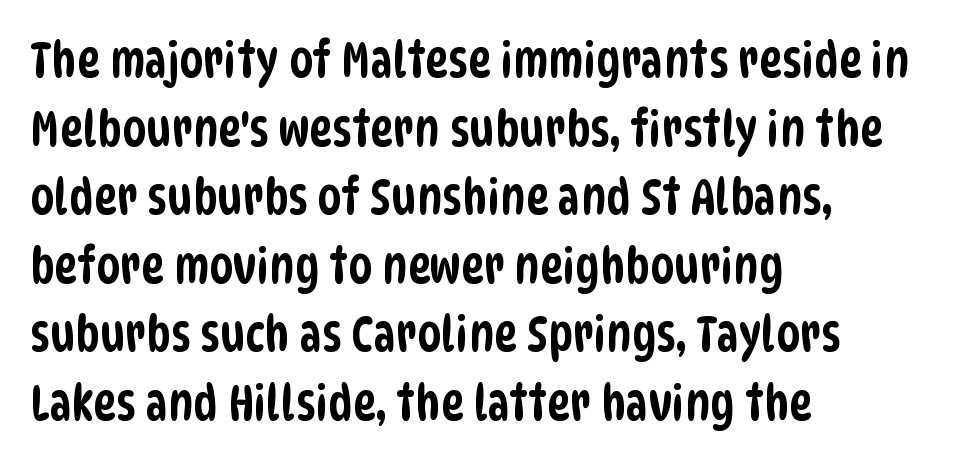
{"serif": "no", "width": "condensed", "stroke_contrast": "low", "x_height": "large", "monospaced": "no", "underline": "no", "align": "left", "line_spacing": "normal", "line_spacing_ratio": 1.4, "letter_spacing": "normal", "letter_spacing_em": 0.0, "glyph_px": 49}
